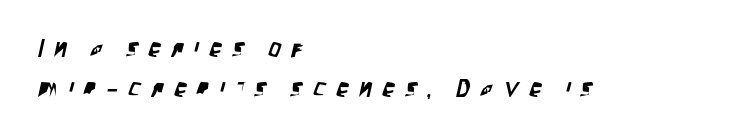
The image shows 25 px text type; set left-aligned, normal line spacing (1.6x), unusually wide letter spacing (+0.42 em), not underlined.
